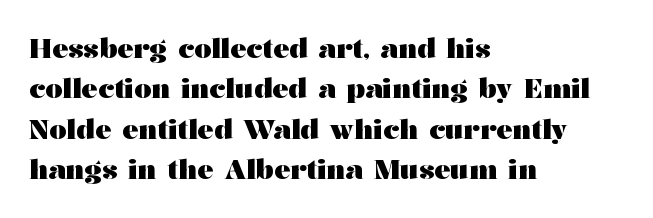
The image shows 27 px bold type, upright; set left-aligned, normal line spacing (1.5x), normal letter spacing, not underlined.
